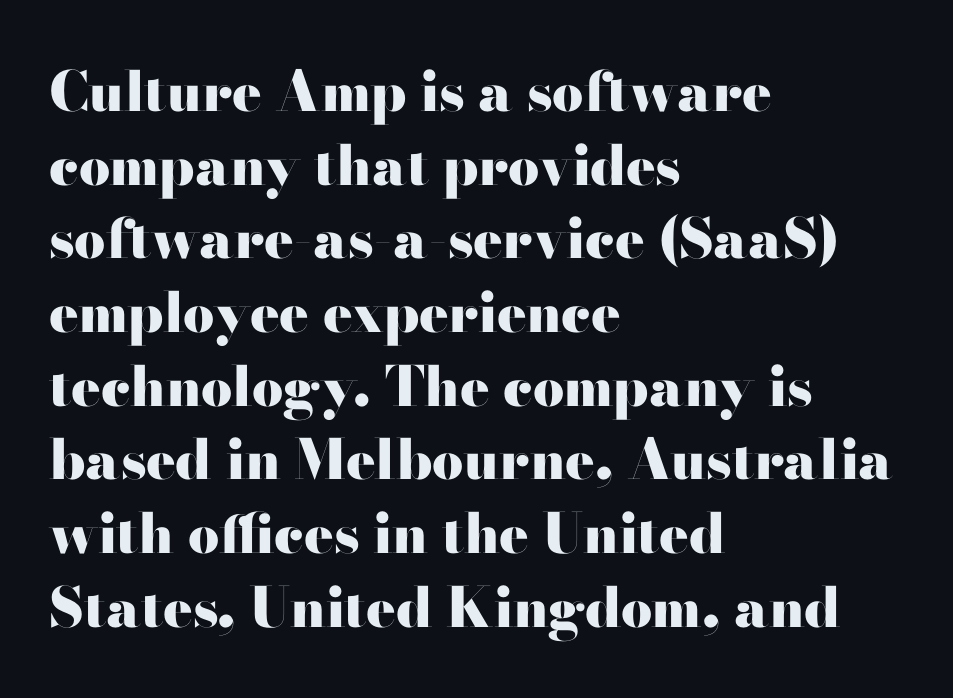
Q: Is the text bold? A: Yes.
Q: Is the text italic (slanted)? A: No, it is upright.
Q: Is the typeface a serif or a sans-serif typeface? A: Serif.
Q: Is the text underlined? A: No.
Q: How is the paragraph aligned? A: Left-aligned.
Q: Is the spacing between letters normal or unusually wide? A: Normal.
Q: Is the spacing between lines tight, normal or loose? A: Normal.
Q: Width (condensed, normal, or wide)? A: Wide.
Q: Stroke contrast? A: High.
Q: x-height? A: Small.
Q: Monospaced? A: No.
